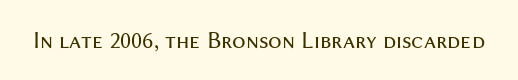
The image shows 24 px text type, upright; set normal letter spacing, not underlined.
